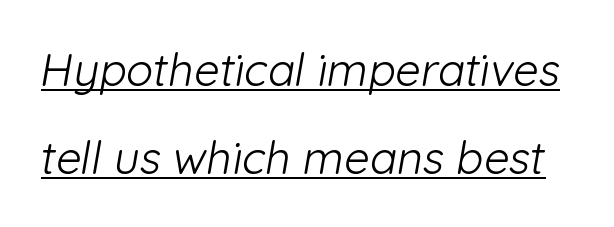
Q: Is the text bold? A: No.
Q: Is the typeface a serif or a sans-serif typeface? A: Sans-serif.
Q: Is the text underlined? A: Yes.
Q: Is the spacing between letters normal or unusually wide? A: Normal.
Q: Is the spacing between lines tight, normal or loose? A: Loose.
Q: Width (condensed, normal, or wide)? A: Normal.
Q: Stroke contrast? A: Low.
Q: x-height? A: Medium.
Q: Monospaced? A: No.
